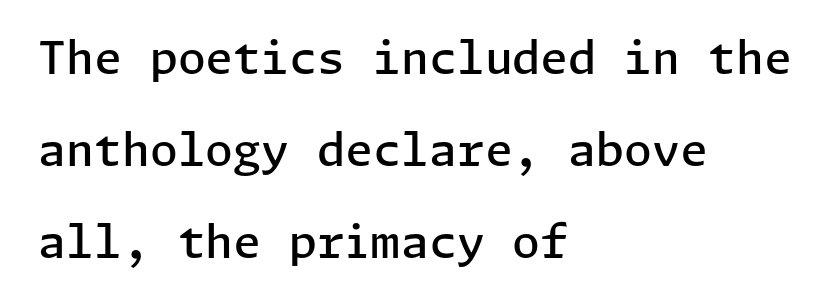
The image shows 45 px semibold sans-serif type, upright; set left-aligned, loose line spacing (2.04x), normal letter spacing, not underlined; low stroke contrast and a medium x-height.
